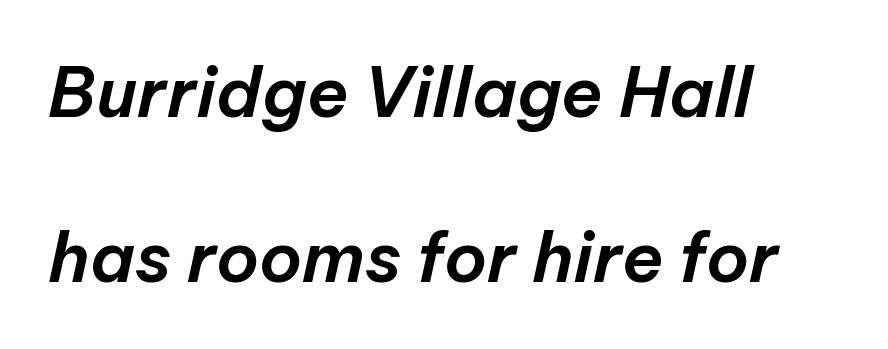
Notice the wide empty band between every row — that's loose leading. This sample uses an oblique cut, with every glyph tilted off the vertical. The passage shown is typed in a proportional face where columns would drift. Left-aligned paragraph, ragged on the right.
